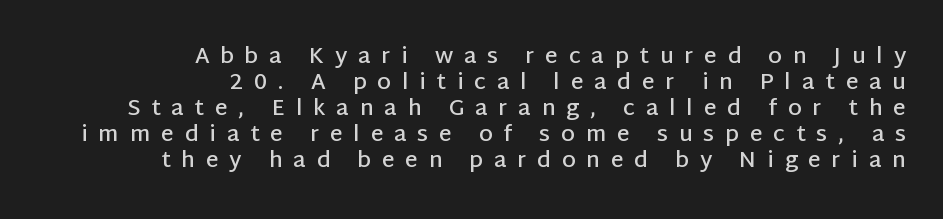
Q: Is the text bold? A: Semi-bold.
Q: Is the text italic (slanted)? A: No, it is upright.
Q: Is the text underlined? A: No.
Q: How is the paragraph aligned? A: Right-aligned.
Q: Is the spacing between letters normal or unusually wide? A: Unusually wide.
